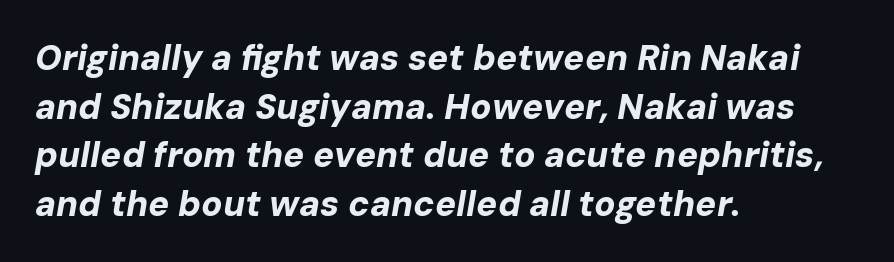
The sample has been set heavy, in full bold. The rendering uses natural spacing where letterforms have individual widths. These lines sit exactly where default settings would place them. Is the block centered? No — it sits flush against the left margin. Italic: yes, the glyphs are oblique.
